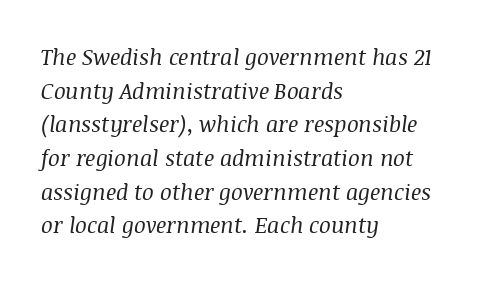
The image shows 22 px text type, italic (leaning right); set left-aligned, normal line spacing (1.53x), normal letter spacing, not underlined.
